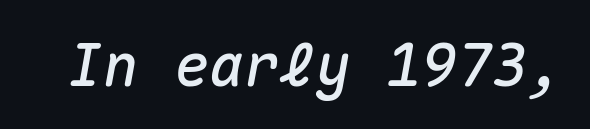
The image shows 59 px text type, italic (leaning right), monospaced; set normal letter spacing, not underlined; medium stroke contrast and a medium x-height.
